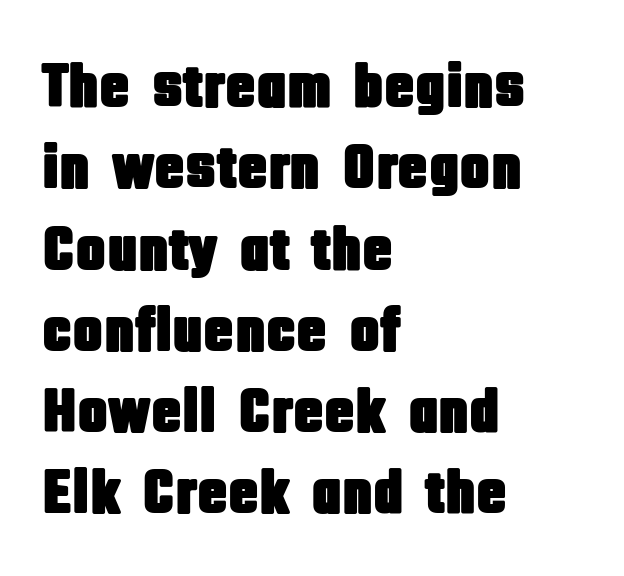
{"serif": "no", "italic": "no", "width": "condensed", "stroke_contrast": "low", "x_height": "large", "monospaced": "no", "underline": "no", "align": "left", "line_spacing": "normal", "line_spacing_ratio": 1.29, "letter_spacing": "normal", "letter_spacing_em": 0.0, "glyph_px": 63}
